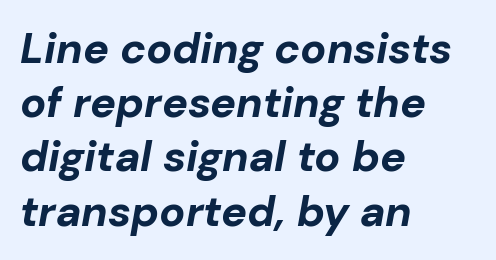
{"italic": "yes", "lean": "right", "slant_degrees": 10, "bold": "yes", "weight": "bold", "width": "normal", "stroke_contrast": "low", "x_height": "medium", "monospaced": "no", "underline": "no", "align": "left", "line_spacing": "normal", "line_spacing_ratio": 1.26, "letter_spacing": "normal", "letter_spacing_em": 0.0, "glyph_px": 43}
